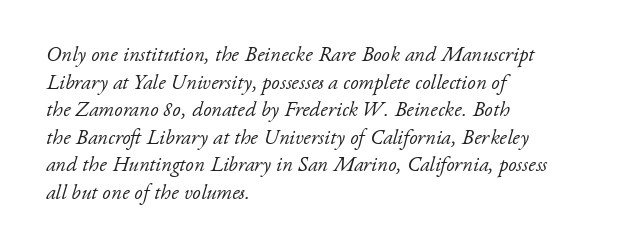
{"italic": "yes", "lean": "right", "slant_degrees": 17, "bold": "no", "underline": "no", "align": "left", "line_spacing": "normal", "line_spacing_ratio": 1.31, "letter_spacing": "normal", "letter_spacing_em": 0.0, "glyph_px": 21}
